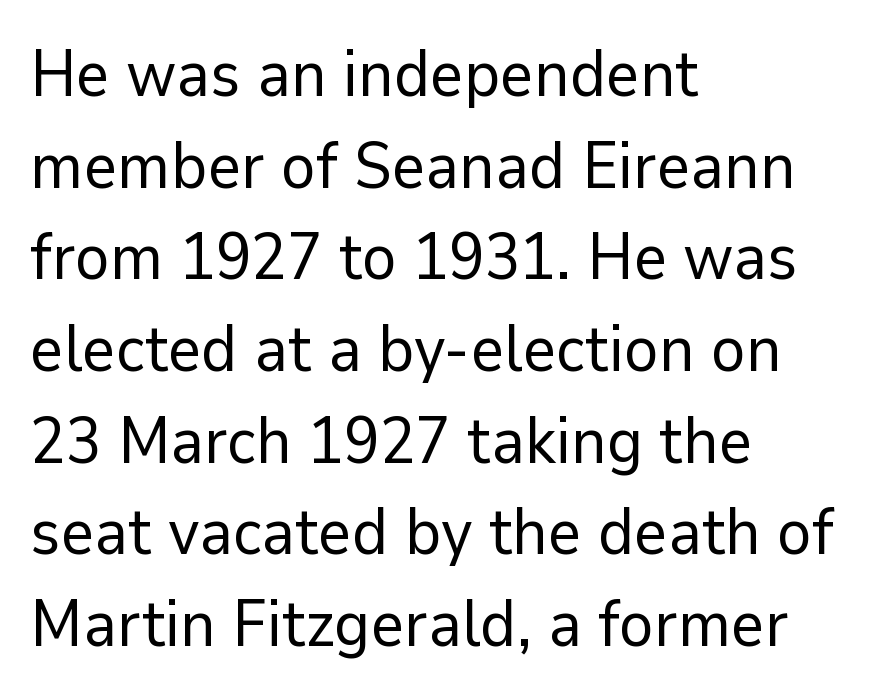
Is this a heavy cut? Hardly; it is regular or lighter. No word sits above an underline. Between one letter and the next there's only the usual sliver of space. Upright lettering throughout. A sans-serif font was chosen for this passage. The compositor pushed each line to the left boundary.
